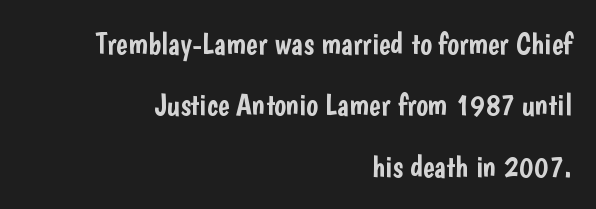
The zone under the glyphs is completely vacant. Short and long lines alike share a common ending point at right. The lettering stays uniformly vertical, giving the passage a roman look. The rendering keeps characters at their native spacing.
